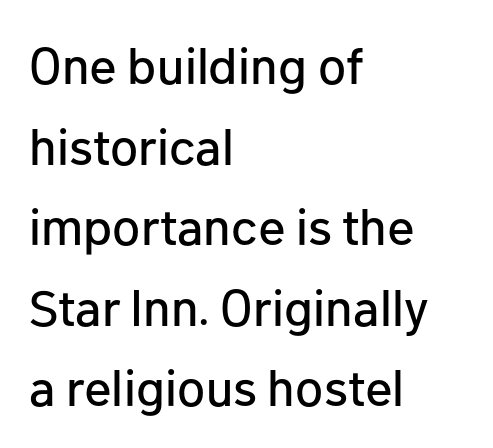
The designer left line spacing at the default. This sample has the flowing, uneven cadence of proportional lettering. Standard letterfit; no display-style spreading of the glyphs. This is the regular roman posture of the typeface.
